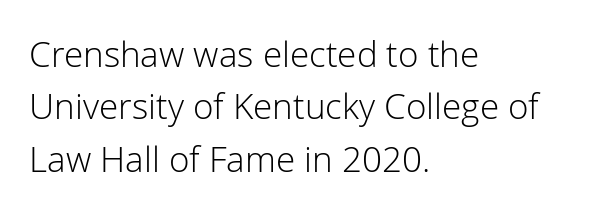
This reads as an unemphasized weight, regular at the heaviest. Do the letters lean? They stand straight. This rendering uses left alignment, leaving the right contour irregular. Caption: standard tracking, unaltered. The space between consecutive lines is moderate.
